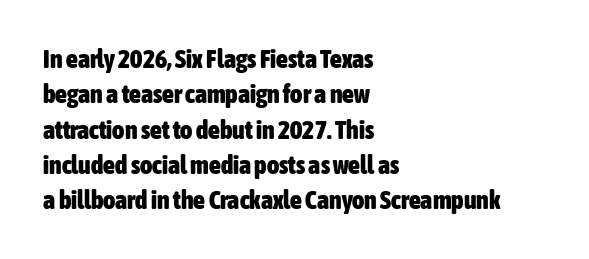
Q: Is the text bold? A: Yes.
Q: Is the text italic (slanted)? A: No, it is upright.
Q: Is the text underlined? A: No.
Q: How is the paragraph aligned? A: Left-aligned.
Q: Is the spacing between letters normal or unusually wide? A: Normal.
Q: Is the spacing between lines tight, normal or loose? A: Normal.
